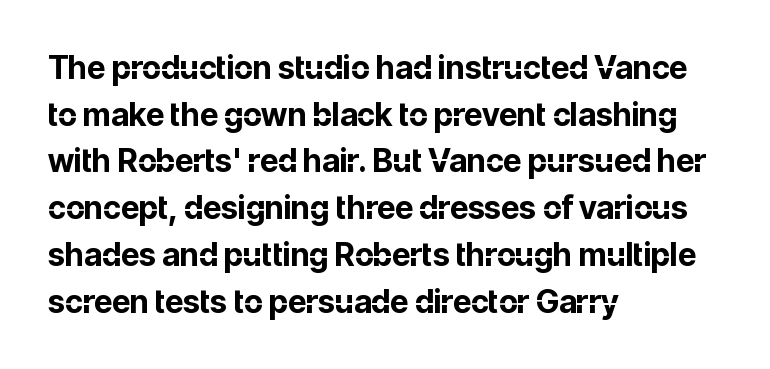
The image shows 32 px bold sans-serif type, upright; set left-aligned, normal line spacing (1.46x), normal letter spacing, not underlined; low stroke contrast and a medium x-height.
